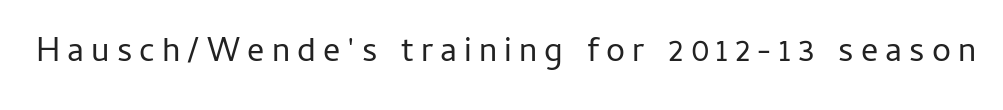
You could not count columns in this text — the font is proportionally spaced. Anything drawn beneath the words? Only blank space. The font's upright variant was chosen for this text. Heft: none added — not bold.
